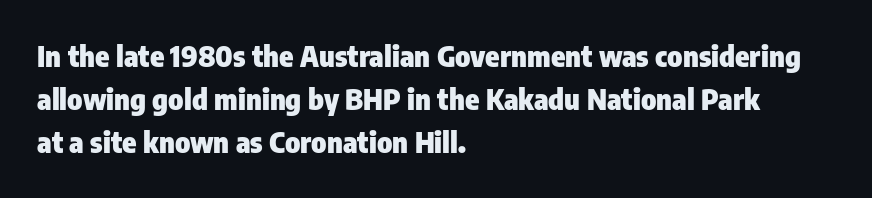
The image shows 29 px heavy, condensed sans-serif type, upright; set left-aligned, normal line spacing (1.49x), normal letter spacing, not underlined; low stroke contrast and a medium x-height.
